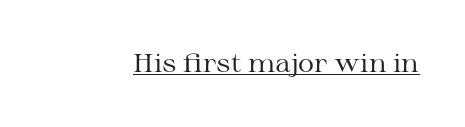
{"italic": "no", "bold": "no", "underline": "yes", "letter_spacing": "normal", "letter_spacing_em": 0.0, "glyph_px": 25}
